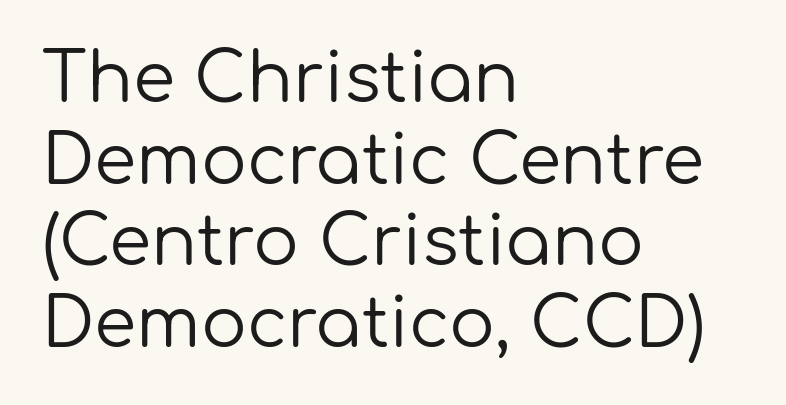
{"serif": "no", "italic": "no", "bold": "no", "weight": "regular", "width": "normal", "stroke_contrast": "low", "x_height": "medium", "monospaced": "no", "underline": "no", "align": "left", "line_spacing_ratio": 1.2, "letter_spacing": "normal", "letter_spacing_em": 0.0, "glyph_px": 68}
